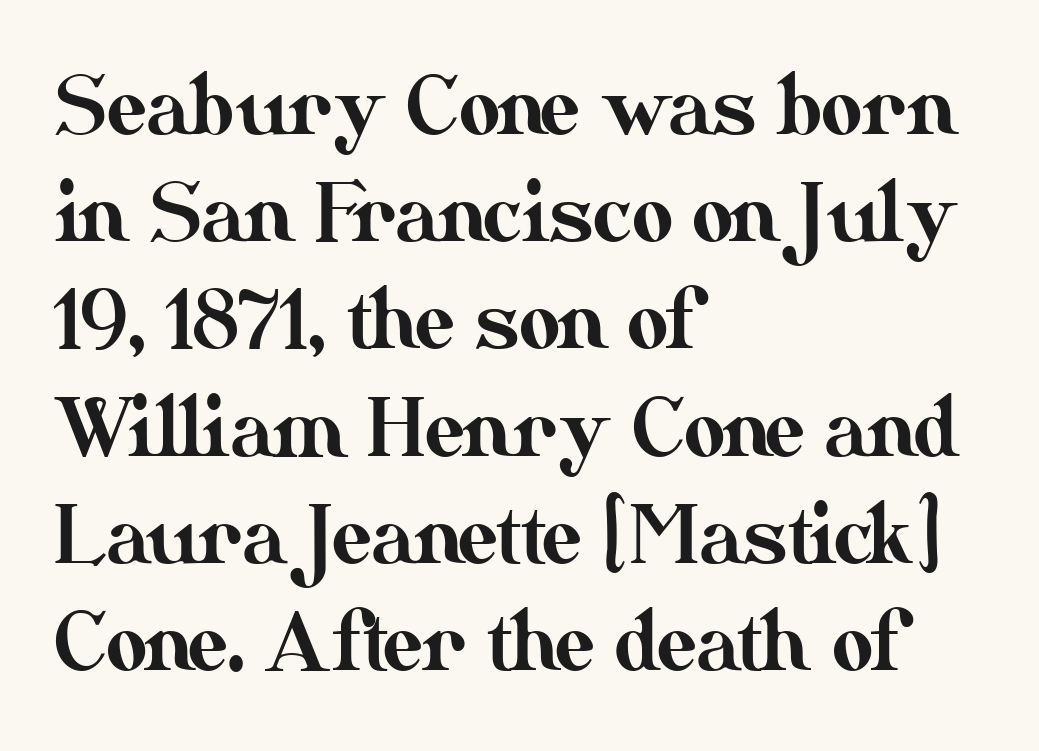
{"italic": "no", "width": "normal", "stroke_contrast": "medium", "x_height": "small", "monospaced": "no", "underline": "no", "align": "left", "line_spacing": "normal", "line_spacing_ratio": 1.34, "letter_spacing": "normal", "letter_spacing_em": 0.0, "glyph_px": 80}
